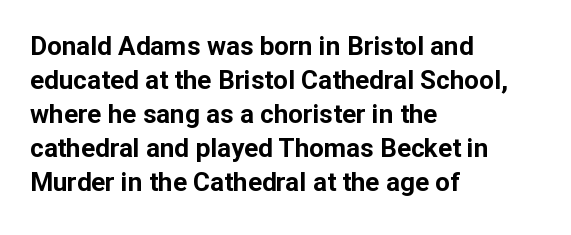
Q: Is the text bold? A: Yes.
Q: Is the text italic (slanted)? A: No, it is upright.
Q: Is the text underlined? A: No.
Q: How is the paragraph aligned? A: Left-aligned.
Q: Is the spacing between letters normal or unusually wide? A: Normal.
Q: Is the spacing between lines tight, normal or loose? A: Normal.
